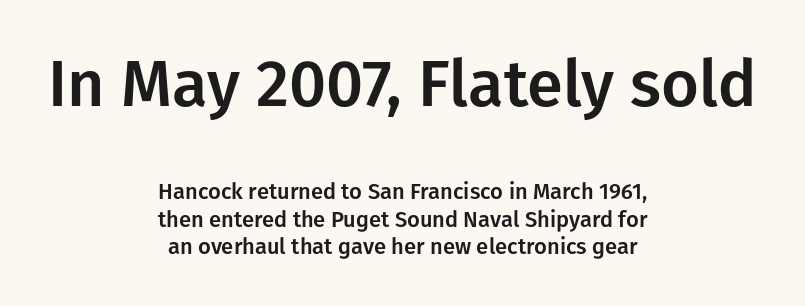
{"serif": "no", "italic": "no", "width": "normal", "stroke_contrast": "low", "x_height": "medium", "monospaced": "no", "underline": "no", "align": "center", "line_spacing": "normal", "line_spacing_ratio": 1.25, "letter_spacing": "normal", "letter_spacing_em": 0.0, "larger_block": "first", "size_ratio": 2.95, "glyph_px": 65}
